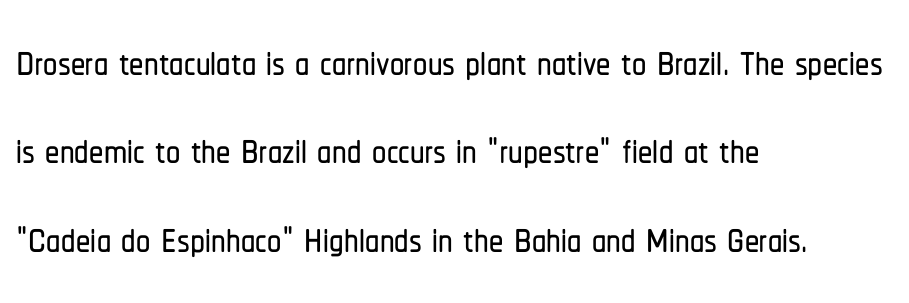
Q: Is the text italic (slanted)? A: No, it is upright.
Q: Is the typeface a serif or a sans-serif typeface? A: Sans-serif.
Q: Is the text underlined? A: No.
Q: How is the paragraph aligned? A: Left-aligned.
Q: Is the spacing between letters normal or unusually wide? A: Normal.
Q: Is the spacing between lines tight, normal or loose? A: Normal.
Q: Width (condensed, normal, or wide)? A: Condensed.
Q: Stroke contrast? A: Low.
Q: x-height? A: Medium.
Q: Monospaced? A: No.
